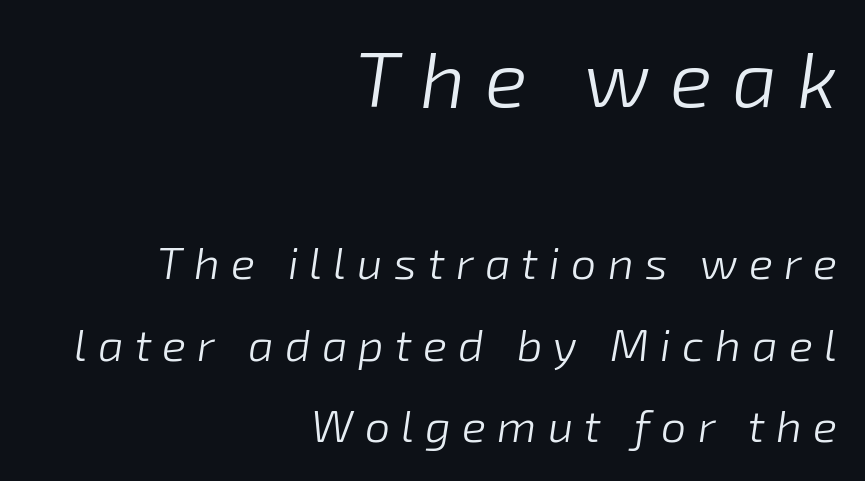
The letters look calm and open, with moderate or lighter stems. Note the varied advance widths — an 'i' is clearly narrower than an 'm'. You can tell it's italic because the verticals aren't actually vertical. Notice how the passage keeps a crisp vertical edge on the right only. The passage shown is not underscored anywhere. The type is letterspaced generously, with wide tracking.
